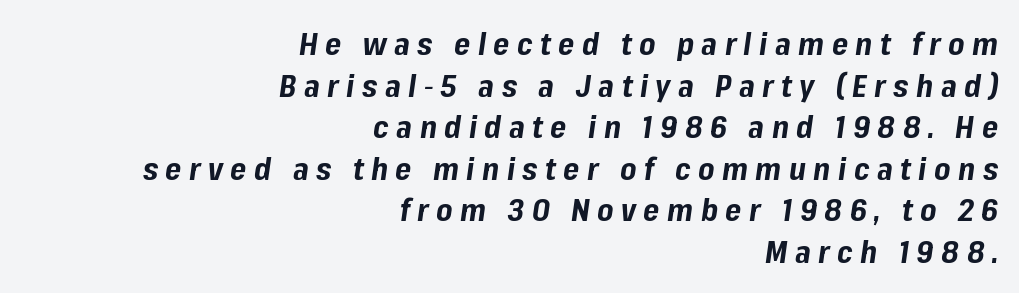
These words are printed bold, with thick strokes throughout. Does the copy run flush right? Yes — the right margin is perfectly even. An italicized treatment has been applied to the whole sample. Note the varied advance widths — an 'i' is clearly narrower than an 'm'. Beneath every word, the page is bare. Does extra space separate the letters? Yes, quite a lot of it.
